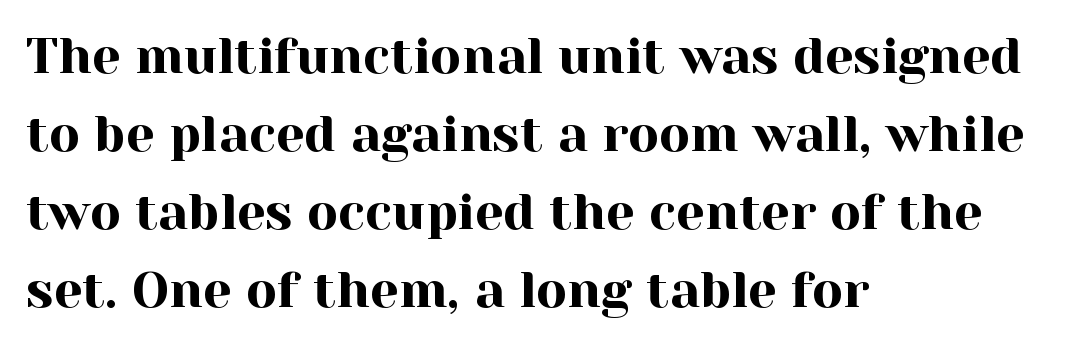
The image shows 51 px serif type, upright; set left-aligned, normal line spacing (1.53x), normal letter spacing, not underlined; a medium x-height.
